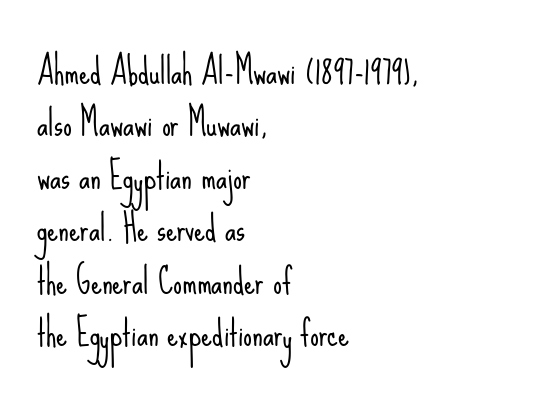
Is this a sans? Yes — the strokes have no serifs. What stands out about the letter spacing? Nothing — it is the standard amount. In terms of posture, this sample is upright. A typesetter would call this proportional, since set widths differ per character. Typeset ragged right — the left edge is the straight one. No extra ink here — the face is not bold.
